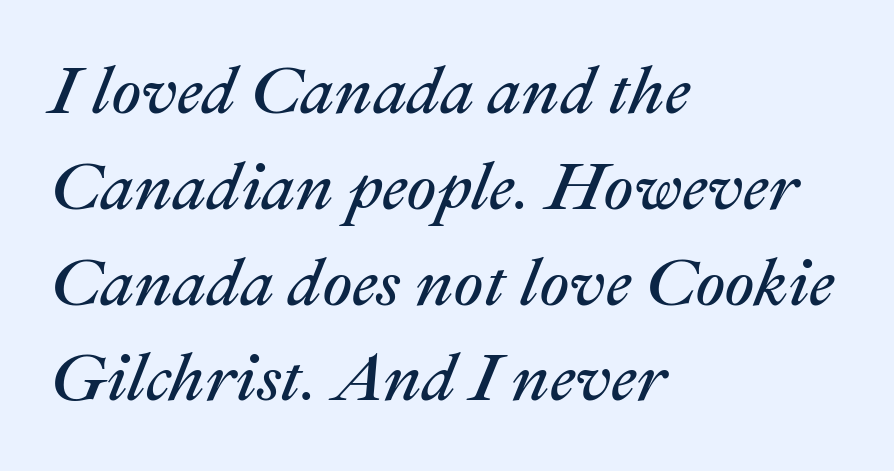
Q: Is the text bold? A: No.
Q: Is the text italic (slanted)? A: Yes, it leans right by about 22 degrees.
Q: Is the text underlined? A: No.
Q: How is the paragraph aligned? A: Left-aligned.
Q: Is the spacing between letters normal or unusually wide? A: Normal.
Q: Is the spacing between lines tight, normal or loose? A: Normal.
Q: Width (condensed, normal, or wide)? A: Normal.
Q: Stroke contrast? A: Medium.
Q: x-height? A: Medium.
Q: Monospaced? A: No.
